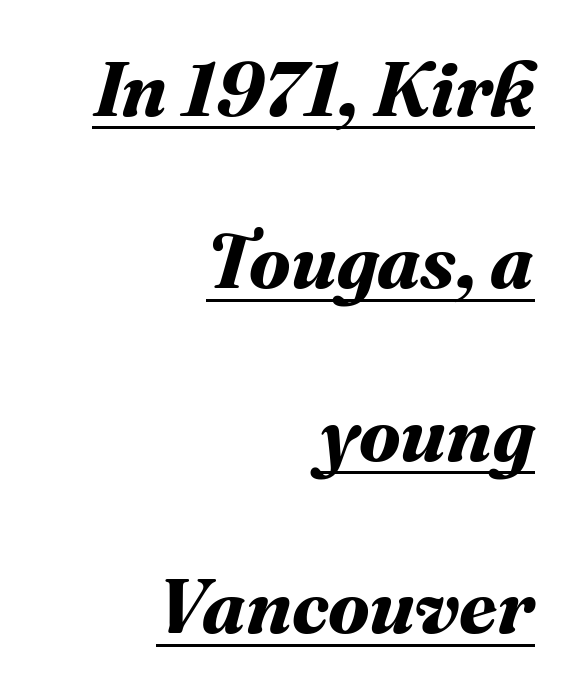
Each letter keeps its own natural width here, so spacing adapts to shape. The typesetter has applied underlining to the passage shown. One glance says open: line gaps are wider than usual. The characters look thick and weighty, a clear bold.
